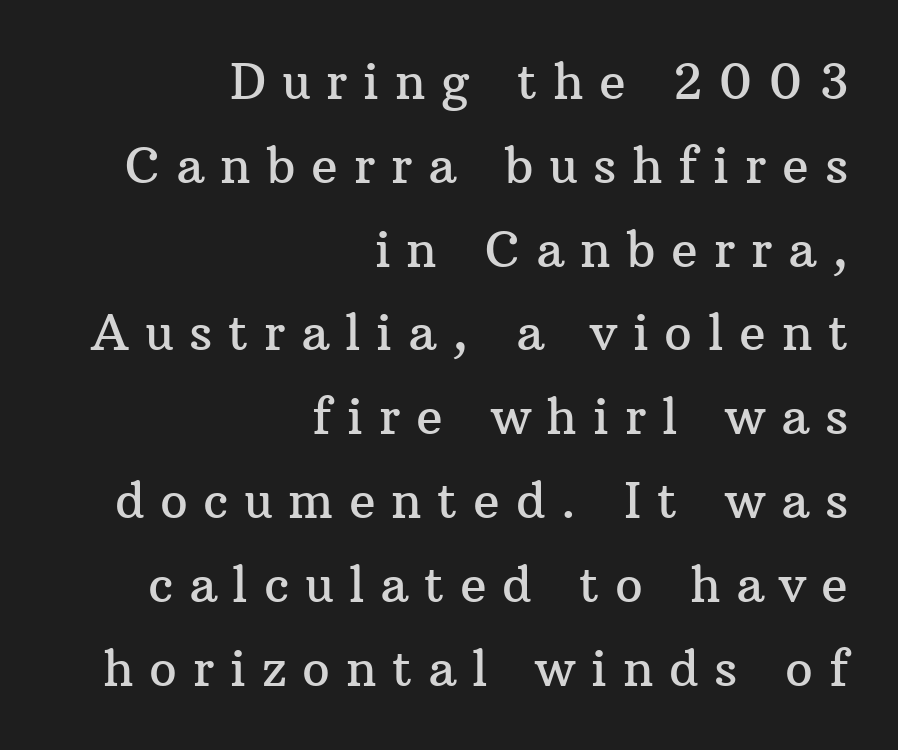
Q: Is the text italic (slanted)? A: No, it is upright.
Q: Is the typeface a serif or a sans-serif typeface? A: Serif.
Q: Is the text underlined? A: No.
Q: How is the paragraph aligned? A: Right-aligned.
Q: Is the spacing between letters normal or unusually wide? A: Unusually wide.
Q: Width (condensed, normal, or wide)? A: Normal.
Q: Stroke contrast? A: Medium.
Q: x-height? A: Medium.
Q: Monospaced? A: No.
